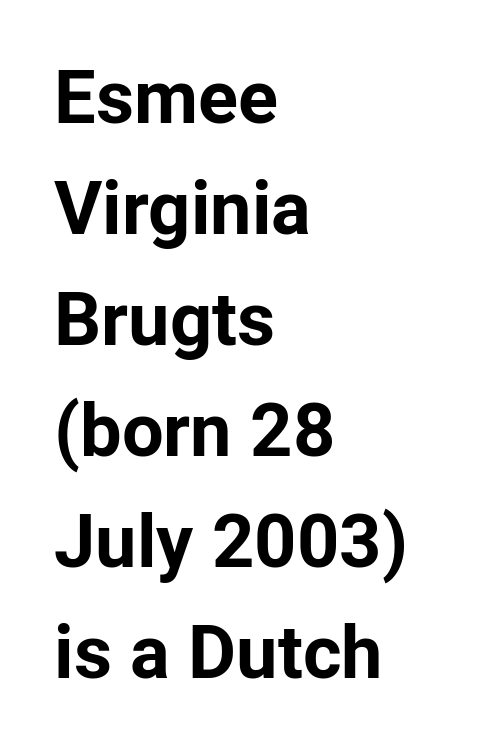
The lettering stays uniformly vertical, giving the passage a roman look. This rendering employs a face without finishing strokes, i.e., a sans-serif. One-word summary of the alignment: left. I'd describe the lettering as bold — thick and assertive. Here the designer chose a conventional face with non-uniform glyph widths. Reading down the column, the eye jumps a familiar distance to each next line.
